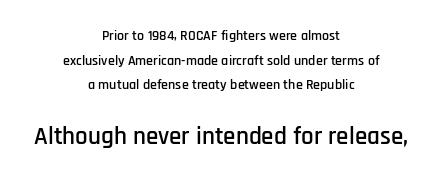
The image shows 25 px text type, upright; set centered, line spacing 1.76x, normal letter spacing, not underlined; the second (bottom) block is 1.79x larger.
